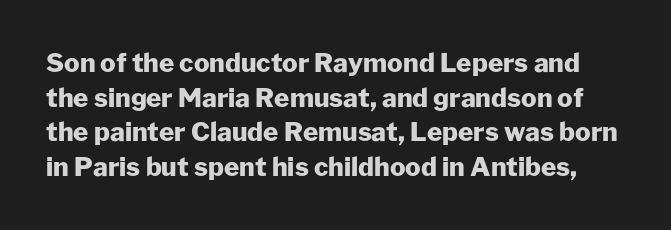
The image shows 26 px bold type, upright; set normal line spacing (1.33x), normal letter spacing, not underlined.
